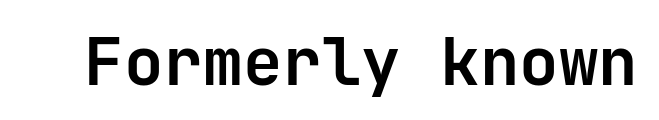
{"serif": "no", "italic": "no", "bold": "yes", "weight": "semibold", "width": "normal", "stroke_contrast": "low", "x_height": "medium", "underline": "no", "letter_spacing": "normal", "letter_spacing_em": 0.0, "glyph_px": 66}
